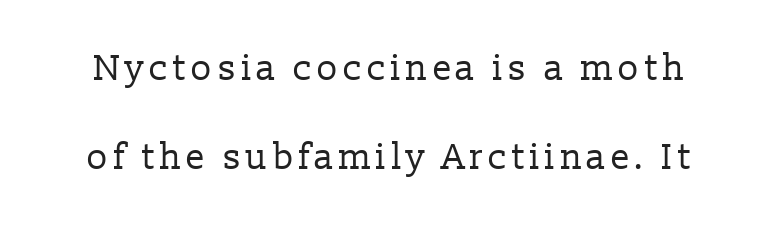
The image shows 36 px regular-weight serif type, upright; set loose line spacing (2.46x), not underlined; low stroke contrast and a medium x-height.
